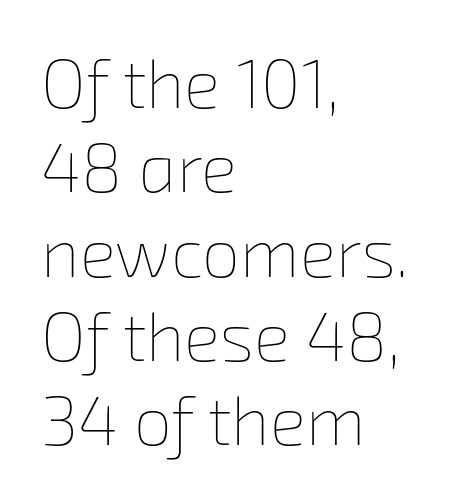
The text block is weighted toward the left margin, trailing off unevenly rightward. Heaviness? Minimal to ordinary, like unemphasized prose. Each letter keeps its own natural width here, so spacing adapts to shape. Honestly, the letter spacing is just normal — you wouldn't notice it. Letters rest on an invisible, unmarked baseline.
